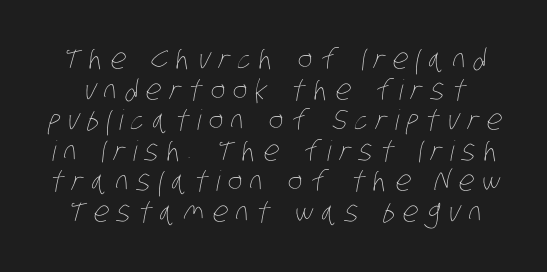
Is this a fixed-width face? No — the glyphs have proportional, varying widths. Tightly led — the rows are bunched. No chunkiness to these letters — they're not bold. Someone cranked the tracking dial way up on this one. Descenders are the only things crossing below the line.
